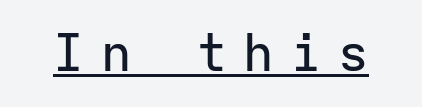
Monospaced: the letters line up in strict vertical columns. The rendered words wear a rule along their underside. There is plenty of visible air inserted between adjacent glyphs. Do the letters lean? They stand straight.
